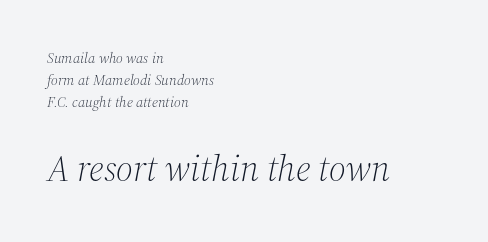
The image shows 37 px light serif type, italic (leaning right); set left-aligned, normal line spacing (1.46x), normal letter spacing, not underlined; the second (bottom) block is 2.47x larger; medium stroke contrast and a medium x-height.
